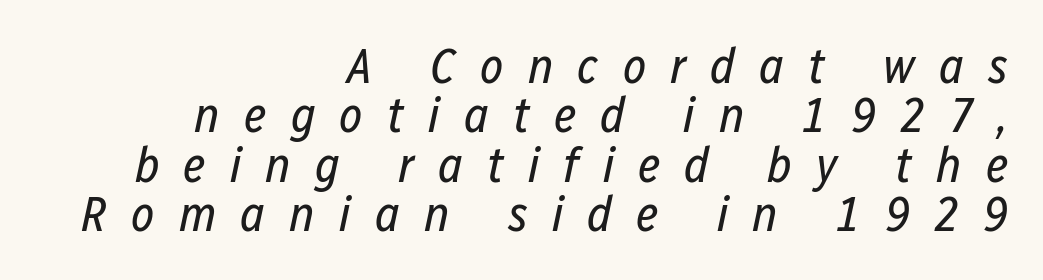
Q: Is the text bold? A: No.
Q: Is the text italic (slanted)? A: Yes, it leans right by about 12 degrees.
Q: Is the text underlined? A: No.
Q: How is the paragraph aligned? A: Right-aligned.
Q: Is the spacing between letters normal or unusually wide? A: Unusually wide.
Q: Is the spacing between lines tight, normal or loose? A: Tight.
Q: Width (condensed, normal, or wide)? A: Condensed.
Q: Stroke contrast? A: Low.
Q: x-height? A: Medium.
Q: Monospaced? A: No.
